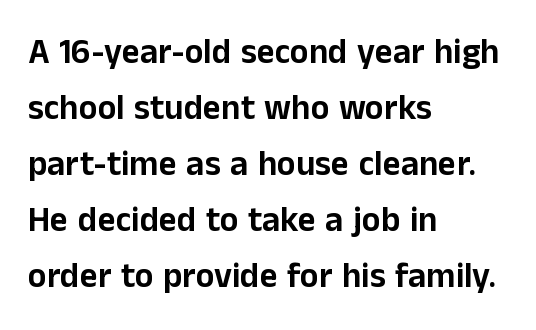
The image shows 35 px sans-serif type, upright; set left-aligned, normal line spacing (1.6x), normal letter spacing, not underlined; low stroke contrast and a medium x-height.
